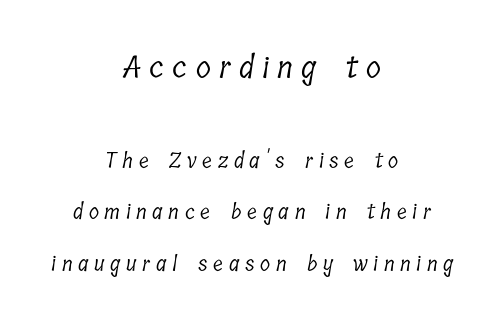
{"serif": "yes", "bold": "no", "weight": "light", "width": "condensed", "stroke_contrast": "low", "x_height": "medium", "monospaced": "no", "underline": "no", "align": "center", "line_spacing": "loose", "line_spacing_ratio": 2.45, "letter_spacing": "wide", "letter_spacing_em": 0.27, "larger_block": "first", "size_ratio": 1.48, "glyph_px": 31}
